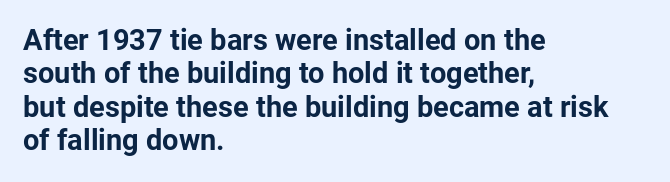
{"serif": "no", "italic": "no", "bold": "yes", "weight": "bold", "width": "normal", "stroke_contrast": "low", "x_height": "medium", "monospaced": "no", "underline": "no", "align": "left", "line_spacing": "tight", "line_spacing_ratio": 1.15, "letter_spacing": "normal", "letter_spacing_em": 0.0, "glyph_px": 29}
